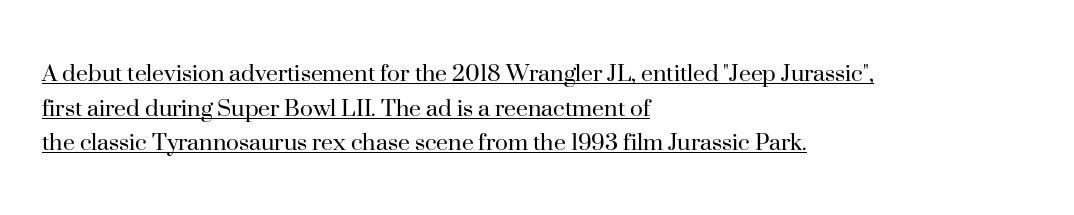
Q: Is the text bold? A: No.
Q: Is the text italic (slanted)? A: No, it is upright.
Q: Is the text underlined? A: Yes.
Q: How is the paragraph aligned? A: Left-aligned.
Q: Is the spacing between letters normal or unusually wide? A: Normal.
Q: Is the spacing between lines tight, normal or loose? A: Normal.
